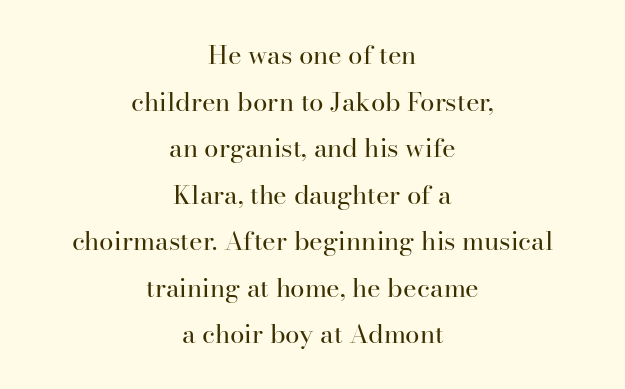
The image shows 26 px text type, upright; set centered, line spacing 1.79x, normal letter spacing, not underlined.
